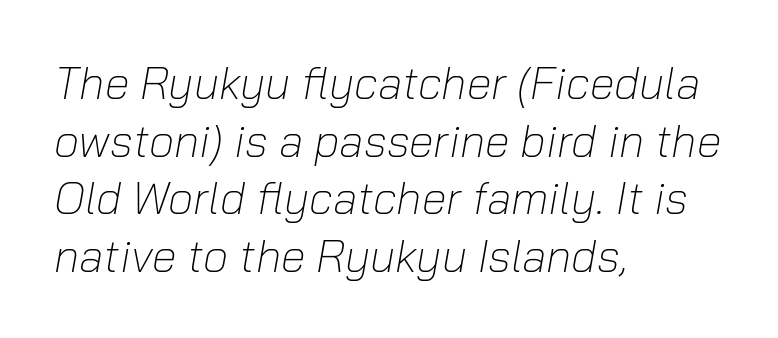
Q: Is the text bold? A: No.
Q: Is the text italic (slanted)? A: Yes, it leans right by about 10 degrees.
Q: Is the text underlined? A: No.
Q: How is the paragraph aligned? A: Left-aligned.
Q: Is the spacing between letters normal or unusually wide? A: Normal.
Q: Is the spacing between lines tight, normal or loose? A: Normal.
Q: Width (condensed, normal, or wide)? A: Normal.
Q: Stroke contrast? A: Low.
Q: x-height? A: Medium.
Q: Monospaced? A: No.
